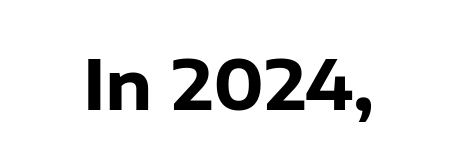
Q: Is the text bold? A: Yes.
Q: Is the text italic (slanted)? A: No, it is upright.
Q: Is the typeface a serif or a sans-serif typeface? A: Sans-serif.
Q: Is the text underlined? A: No.
Q: Is the spacing between letters normal or unusually wide? A: Normal.
Q: Width (condensed, normal, or wide)? A: Normal.
Q: Stroke contrast? A: Low.
Q: x-height? A: Medium.
Q: Monospaced? A: No.
